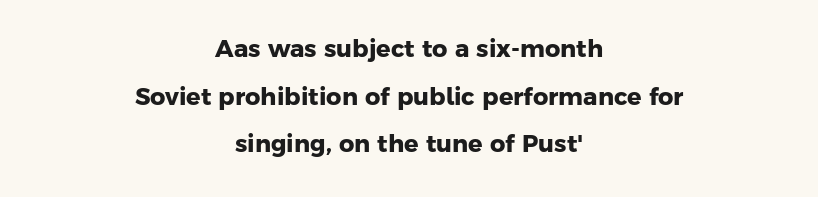
Check under the words: just untouched page. How would I describe the line gaps? Wide and relaxed. Caption: multi-line text, centered on the measure. Summary of weight: heavy, a full bold.
